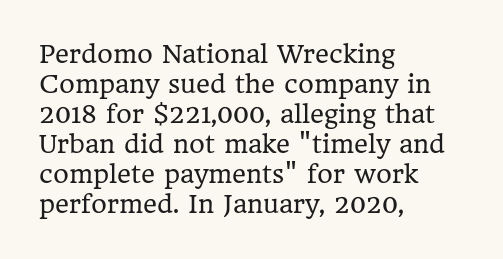
Q: Is the text bold? A: No.
Q: Is the text italic (slanted)? A: No, it is upright.
Q: Is the text underlined? A: No.
Q: How is the paragraph aligned? A: Left-aligned.
Q: Is the spacing between letters normal or unusually wide? A: Normal.
Q: Is the spacing between lines tight, normal or loose? A: Normal.
